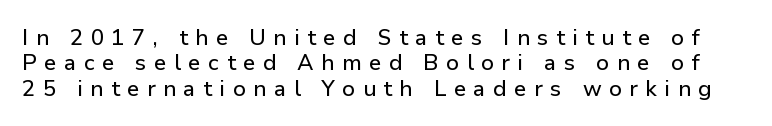
The image shows 22 px text type, upright; set tight line spacing (1.15x), unusually wide letter spacing (+0.34 em), not underlined.
